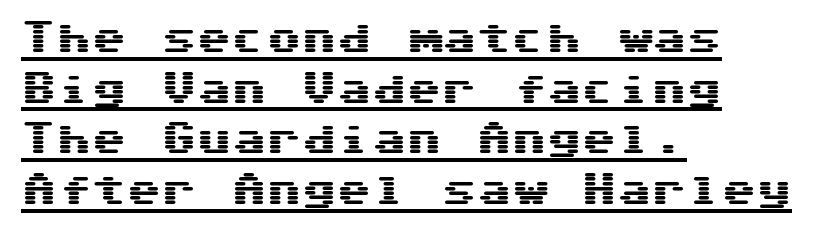
Does the type have serifs? No, each stem ends abruptly. The horizontal fit of the characters is conventional and even. Each letter, wide or thin by design, is forced into the same width here. Notice how a bar underscores the lettering throughout.
